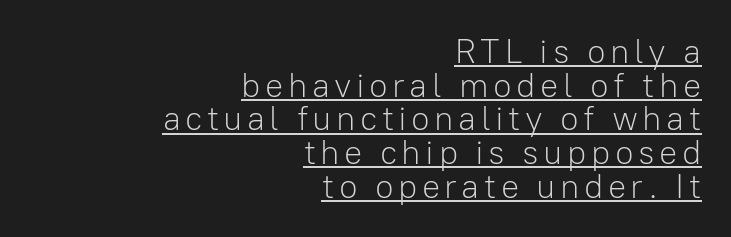
Font category for this specimen: sans-serif. Horizontal bands of white between lines are thin slivers. Ordinary non-slanted type is in use. Do the characters align in a grid? No, the font is proportional. Notice how a bar underscores the lettering throughout. If you drew a ruler down the right edge, every line would touch it.
